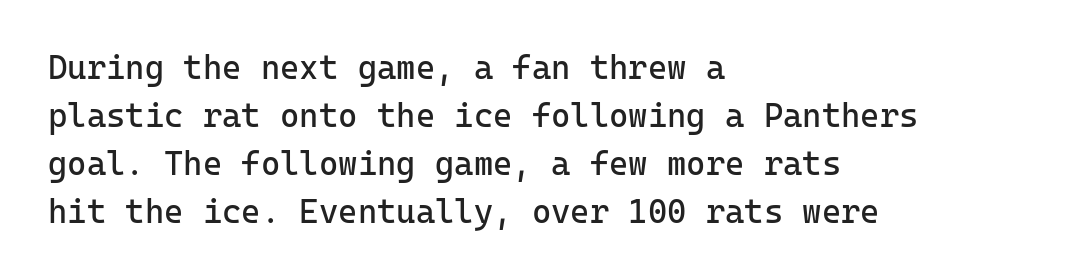
Q: Is the text bold? A: No.
Q: Is the text italic (slanted)? A: No, it is upright.
Q: Is the typeface a serif or a sans-serif typeface? A: Sans-serif.
Q: Is the text underlined? A: No.
Q: How is the paragraph aligned? A: Left-aligned.
Q: Is the spacing between letters normal or unusually wide? A: Normal.
Q: Is the spacing between lines tight, normal or loose? A: Normal.
Q: Width (condensed, normal, or wide)? A: Normal.
Q: Stroke contrast? A: Low.
Q: x-height? A: Medium.
Q: Monospaced? A: Yes.
